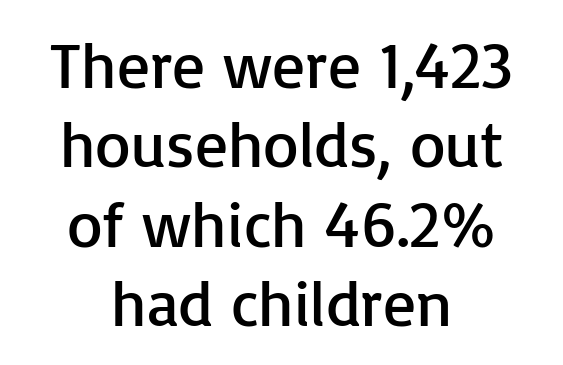
Q: Is the text bold? A: No.
Q: Is the text italic (slanted)? A: No, it is upright.
Q: Is the typeface a serif or a sans-serif typeface? A: Sans-serif.
Q: Is the text underlined? A: No.
Q: How is the paragraph aligned? A: Centered.
Q: Is the spacing between letters normal or unusually wide? A: Normal.
Q: Width (condensed, normal, or wide)? A: Normal.
Q: Stroke contrast? A: Low.
Q: x-height? A: Medium.
Q: Monospaced? A: No.
